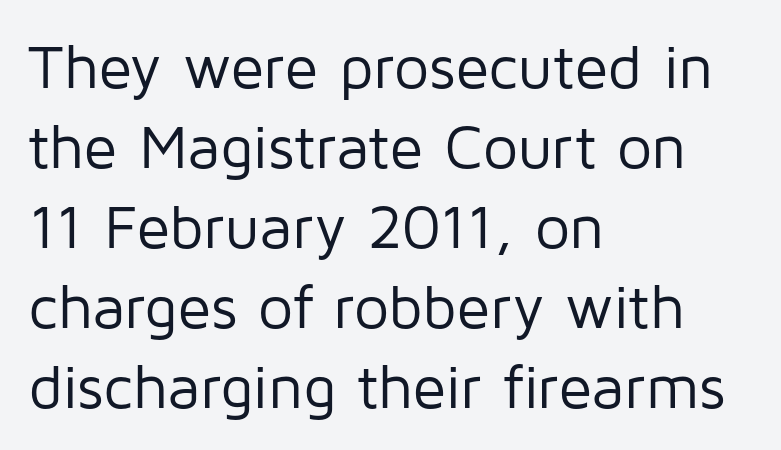
Q: Is the text bold? A: No.
Q: Is the text italic (slanted)? A: No, it is upright.
Q: Is the typeface a serif or a sans-serif typeface? A: Sans-serif.
Q: Is the text underlined? A: No.
Q: How is the paragraph aligned? A: Left-aligned.
Q: Is the spacing between letters normal or unusually wide? A: Normal.
Q: Is the spacing between lines tight, normal or loose? A: Normal.
Q: Width (condensed, normal, or wide)? A: Normal.
Q: Stroke contrast? A: Low.
Q: x-height? A: Medium.
Q: Monospaced? A: No.
